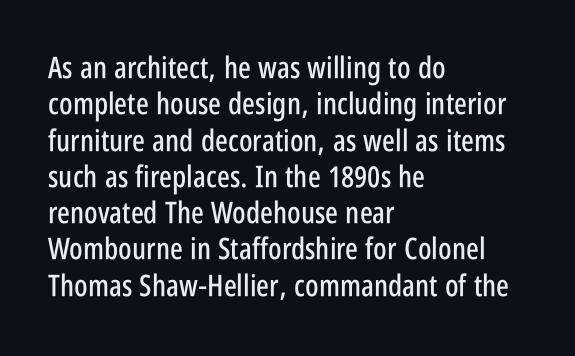
The rag falls on the right side of this text block. Proportional: the letters do not fall into vertical columns. You can tell it's not italic because the verticals are truly vertical. A clean baseline with only descenders dipping below it. Font category for this specimen: sans-serif. The tracking reads as untouched default to a designer's eye.
